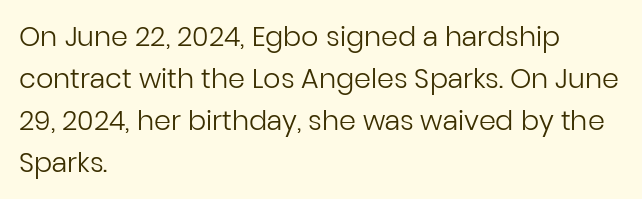
{"italic": "no", "bold": "no", "underline": "no", "align": "left", "line_spacing": "normal", "line_spacing_ratio": 1.55, "letter_spacing": "normal", "letter_spacing_em": 0.0, "glyph_px": 27}
